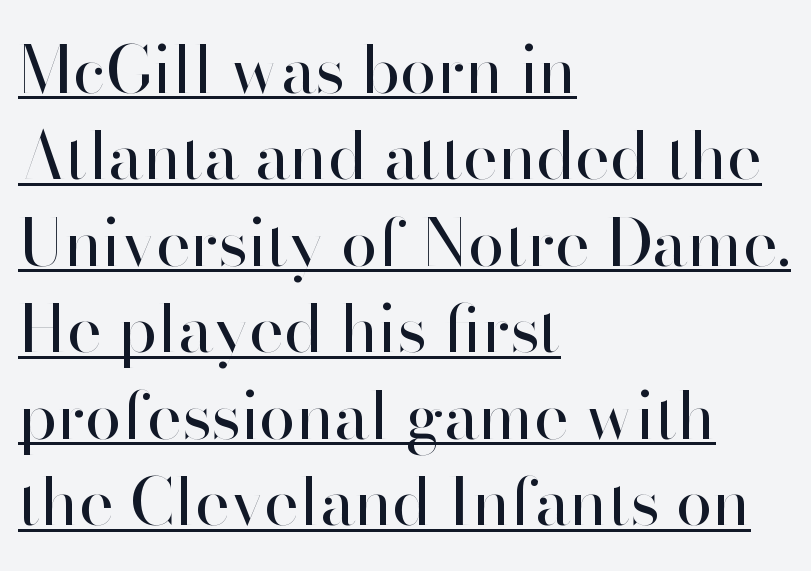
{"serif": "no", "italic": "no", "bold": "no", "weight": "regular", "width": "normal", "stroke_contrast": "high", "x_height": "small", "monospaced": "no", "underline": "yes", "align": "left", "line_spacing": "normal", "line_spacing_ratio": 1.31, "letter_spacing": "normal", "letter_spacing_em": 0.0, "glyph_px": 66}
